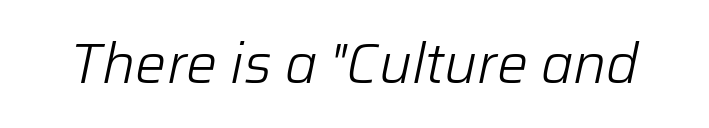
Looks like regular typesetting: each glyph gets only the width it needs. Beneath every word, the page is bare. A typesetter would call this zero additional tracking. Vertical stems look standard width or narrower in stroke.
